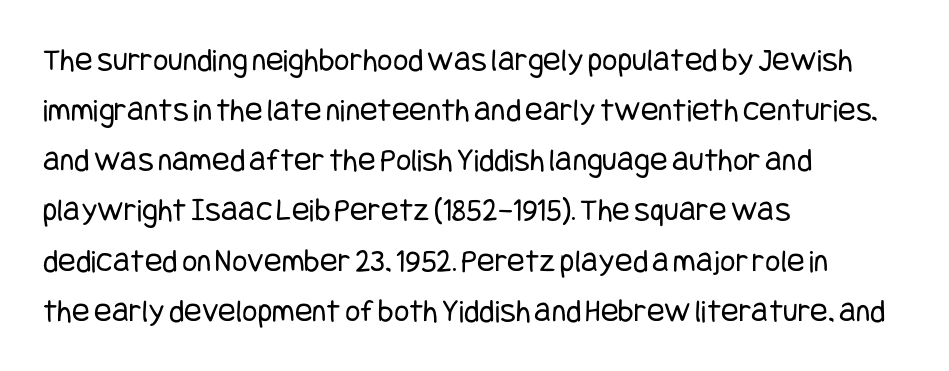
{"serif": "no", "italic": "no", "bold": "no", "weight": "regular", "width": "condensed", "stroke_contrast": "low", "x_height": "large", "underline": "no", "align": "left", "line_spacing": "normal", "line_spacing_ratio": 1.52, "letter_spacing": "normal", "letter_spacing_em": 0.0, "glyph_px": 33}
